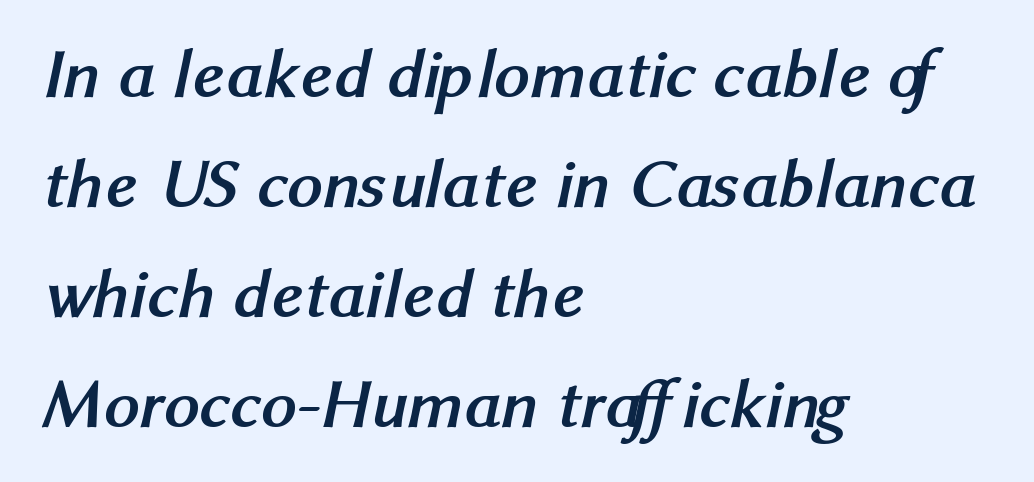
{"serif": "no", "bold": "yes", "weight": "semibold", "width": "normal", "stroke_contrast": "medium", "x_height": "medium", "monospaced": "no", "underline": "no", "align": "left", "line_spacing": "normal", "line_spacing_ratio": 1.57, "letter_spacing": "normal", "letter_spacing_em": 0.0, "glyph_px": 70}
